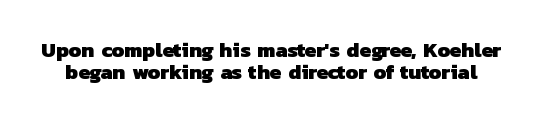
Q: Is the text bold? A: Yes.
Q: Is the text underlined? A: No.
Q: Is the spacing between letters normal or unusually wide? A: Normal.
Q: Is the spacing between lines tight, normal or loose? A: Tight.
